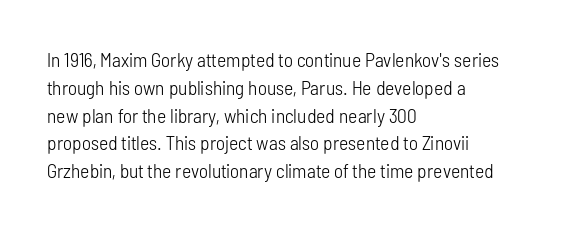
Q: Is the text bold? A: No.
Q: Is the text italic (slanted)? A: No, it is upright.
Q: Is the text underlined? A: No.
Q: How is the paragraph aligned? A: Left-aligned.
Q: Is the spacing between letters normal or unusually wide? A: Normal.
Q: Is the spacing between lines tight, normal or loose? A: Normal.
